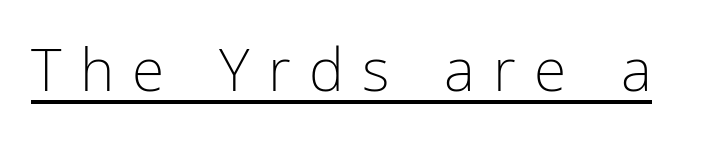
The image shows 59 px light, condensed sans-serif type, upright; set unusually wide letter spacing (+0.31 em), underlined; low stroke contrast and a medium x-height.
